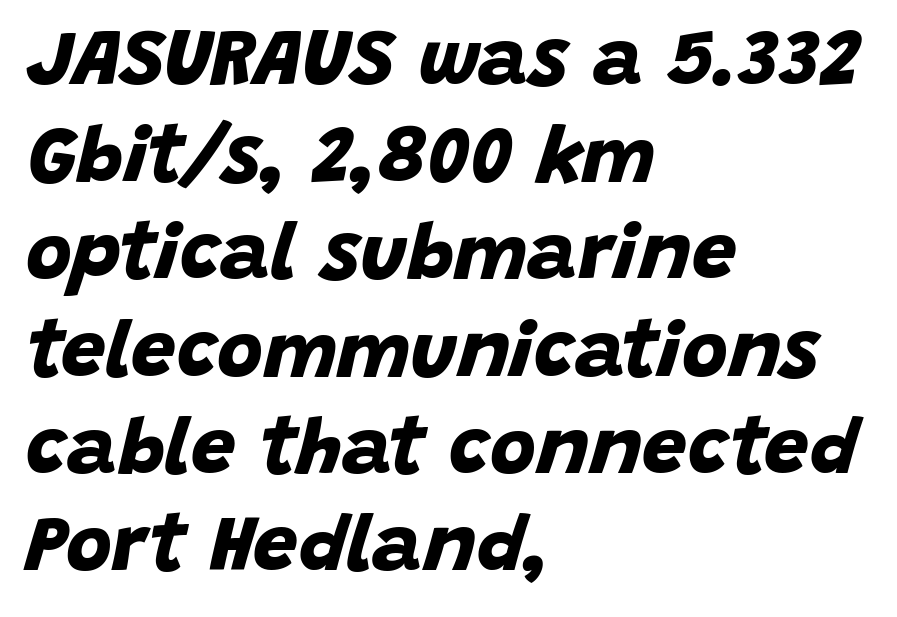
The image shows 79 px bold sans-serif type; set left-aligned, line spacing 1.23x, normal letter spacing, not underlined; low stroke contrast and a large x-height.
